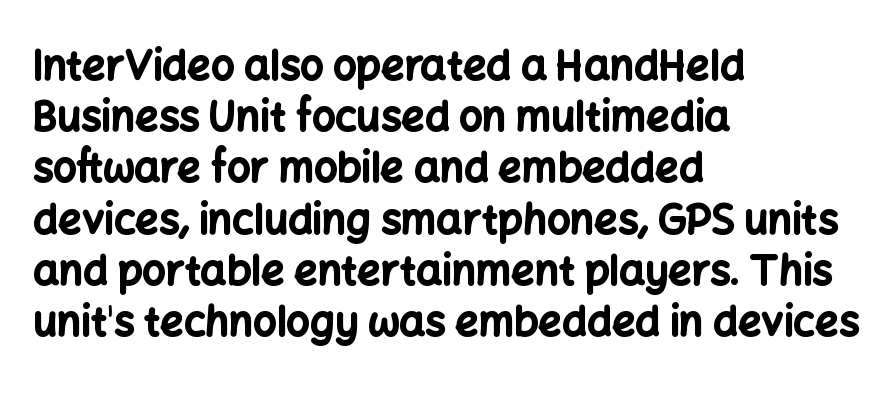
Each letter's strokes conclude bluntly, with no projecting serifs. Do the letters lean? They stand straight. Weight check: bold — yes, fully. Line starts are locked; line ends wander. The type is set solid horizontally, with unmodified tracking.
